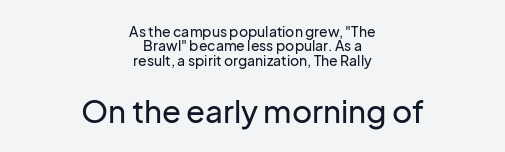
Q: Is the text italic (slanted)? A: No, it is upright.
Q: Is the typeface a serif or a sans-serif typeface? A: Sans-serif.
Q: Is the text underlined? A: No.
Q: How is the paragraph aligned? A: Centered.
Q: Is the spacing between letters normal or unusually wide? A: Normal.
Q: Is the spacing between lines tight, normal or loose? A: Tight.
Q: Which block of text is set in a larger size, the first (top) or the second (bottom)? A: The second (bottom) one.
Q: Width (condensed, normal, or wide)? A: Normal.
Q: Stroke contrast? A: Low.
Q: x-height? A: Medium.
Q: Monospaced? A: No.
